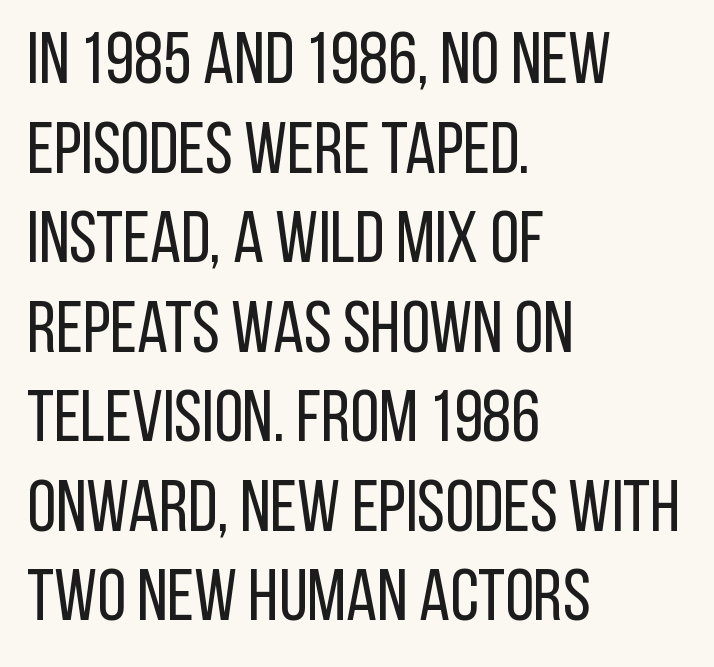
Think of a printed novel: that variable character pitch is what you see here. Which margin do the lines hug? The left one — the right edge is uneven. The zone under the glyphs is completely vacant. Between one letter and the next there's only the usual sliver of space. Characters remain perfectly vertical along every line. Unlike a traditional serif, this face leaves its strokes unadorned.
